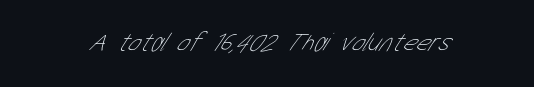
Vertical stems look standard width or narrower in stroke. Unmarked baselines from the first word to the last. There is no visible air inserted between adjacent glyphs.
